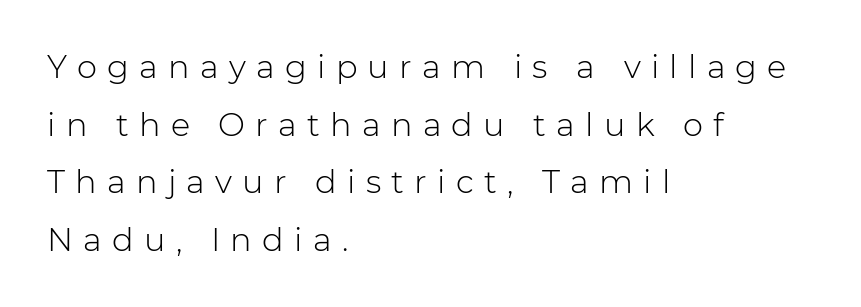
{"serif": "no", "italic": "no", "bold": "no", "weight": "light", "width": "normal", "stroke_contrast": "low", "x_height": "medium", "monospaced": "no", "underline": "no", "align": "left", "line_spacing_ratio": 1.8, "letter_spacing": "wide", "letter_spacing_em": 0.32, "glyph_px": 32}
